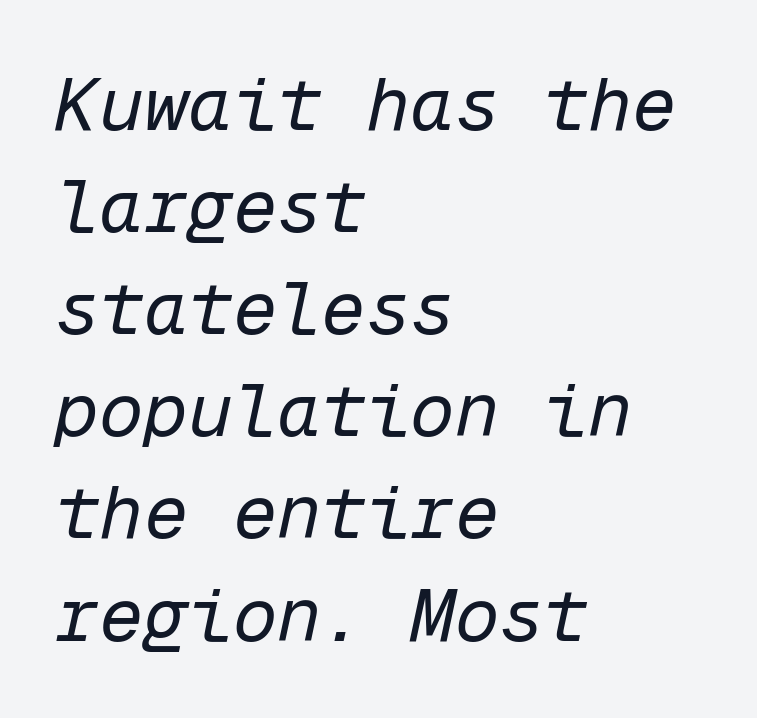
{"italic": "yes", "lean": "right", "slant_degrees": 12, "bold": "no", "weight": "regular", "width": "normal", "stroke_contrast": "low", "x_height": "medium", "monospaced": "yes", "underline": "no", "align": "left", "line_spacing": "normal", "line_spacing_ratio": 1.38, "letter_spacing": "normal", "letter_spacing_em": 0.0, "glyph_px": 74}
